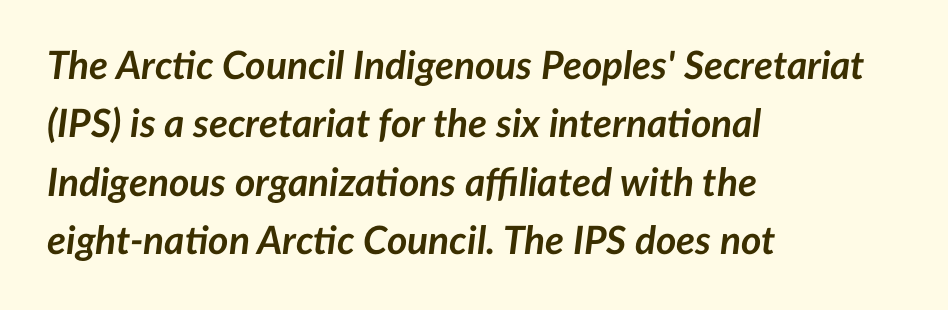
Q: Is the text bold? A: Yes.
Q: Is the text italic (slanted)? A: Yes, it leans right by about 7 degrees.
Q: Is the text underlined? A: No.
Q: How is the paragraph aligned? A: Left-aligned.
Q: Is the spacing between letters normal or unusually wide? A: Normal.
Q: Is the spacing between lines tight, normal or loose? A: Normal.
Q: Width (condensed, normal, or wide)? A: Normal.
Q: Stroke contrast? A: Low.
Q: x-height? A: Medium.
Q: Monospaced? A: No.
